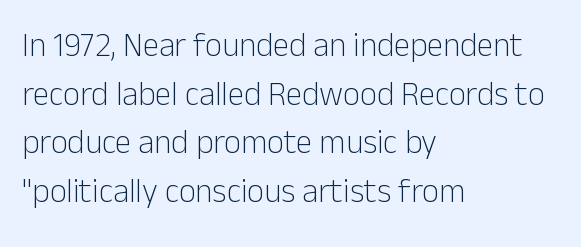
Does the type have serifs? No, each stem ends abruptly. The glyphs are unaccompanied by any horizontal stroke below them. The paragraph has a hard left edge and a soft right edge. Look at the tracking — it's just the regular setting, nothing added. Caption: face not bold, strokes unweighted. Regular leading.
